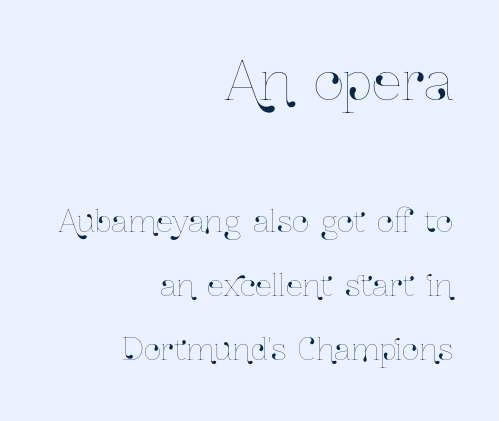
The image shows 53 px condensed type, upright; set right-aligned, loose line spacing (2.13x), normal letter spacing, not underlined; the first (top) block is 1.77x larger; low stroke contrast and a medium x-height.
